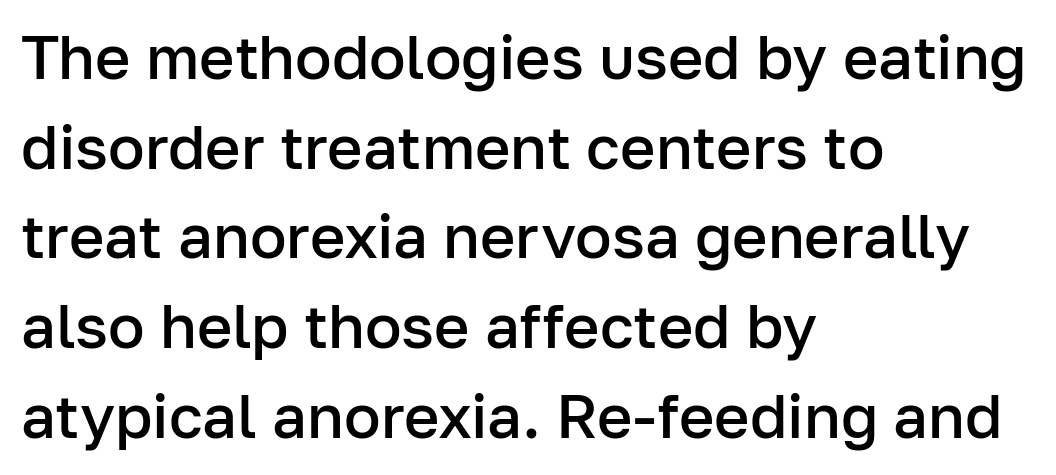
{"serif": "no", "italic": "no", "bold": "semi", "weight": "semibold", "width": "normal", "stroke_contrast": "low", "x_height": "medium", "monospaced": "no", "underline": "no", "align": "left", "line_spacing": "normal", "line_spacing_ratio": 1.47, "letter_spacing": "normal", "letter_spacing_em": 0.0, "glyph_px": 61}
